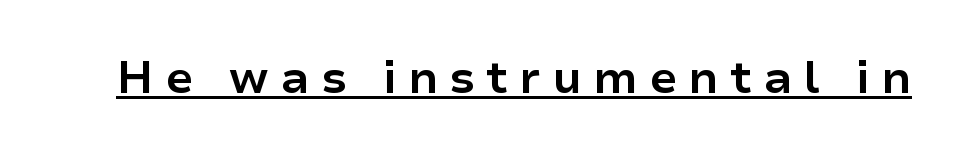
{"serif": "no", "italic": "no", "bold": "yes", "weight": "bold", "width": "normal", "stroke_contrast": "low", "x_height": "medium", "monospaced": "no", "underline": "yes", "letter_spacing": "wide", "letter_spacing_em": 0.25, "glyph_px": 45}
